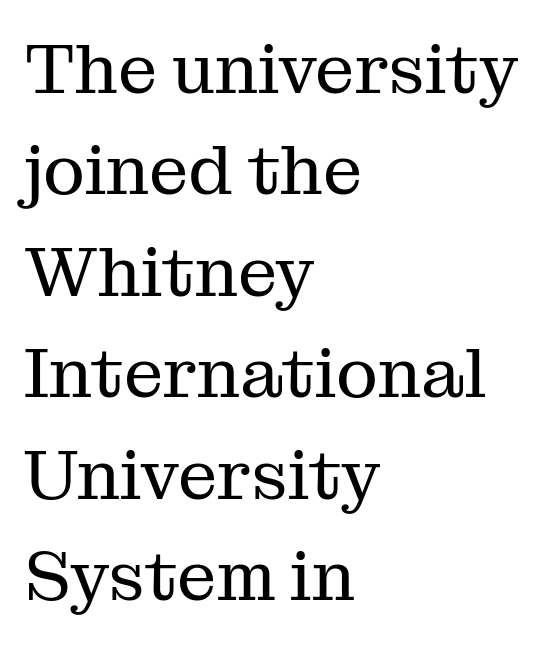
The image shows 70 px regular-weight serif type, upright; set left-aligned, normal line spacing (1.45x), normal letter spacing, not underlined; medium stroke contrast and a medium x-height.
